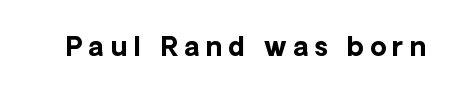
The image shows 26 px bold type, upright; set unusually wide letter spacing (+0.25 em), not underlined.
